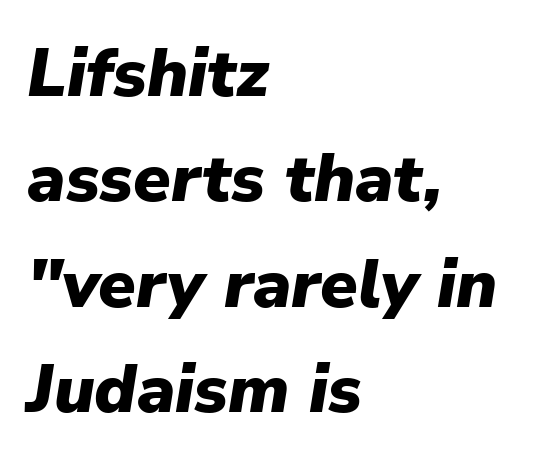
{"italic": "yes", "lean": "right", "slant_degrees": 9, "bold": "yes", "weight": "heavy", "width": "normal", "stroke_contrast": "low", "x_height": "medium", "monospaced": "no", "underline": "no", "align": "left", "line_spacing": "normal", "line_spacing_ratio": 1.55, "letter_spacing": "normal", "letter_spacing_em": 0.0, "glyph_px": 68}
